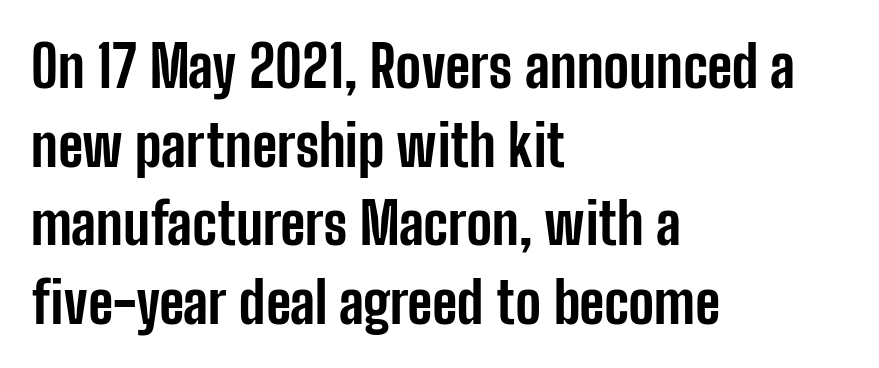
The image shows 57 px bold, condensed sans-serif type, upright; set left-aligned, normal line spacing (1.38x), normal letter spacing, not underlined; low stroke contrast and a medium x-height.
